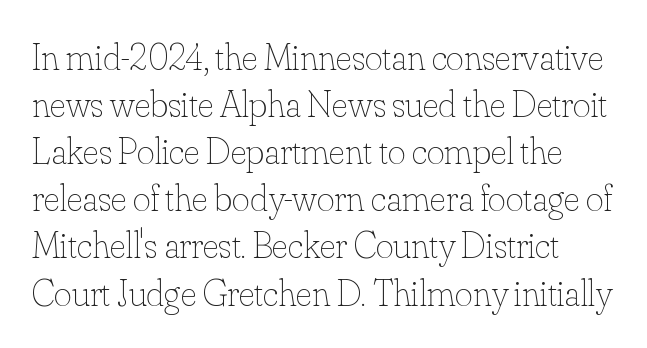
Q: Is the text bold? A: No.
Q: Is the text italic (slanted)? A: No, it is upright.
Q: Is the text underlined? A: No.
Q: Is the spacing between letters normal or unusually wide? A: Normal.
Q: Width (condensed, normal, or wide)? A: Normal.
Q: Stroke contrast? A: Low.
Q: x-height? A: Small.
Q: Monospaced? A: No.
